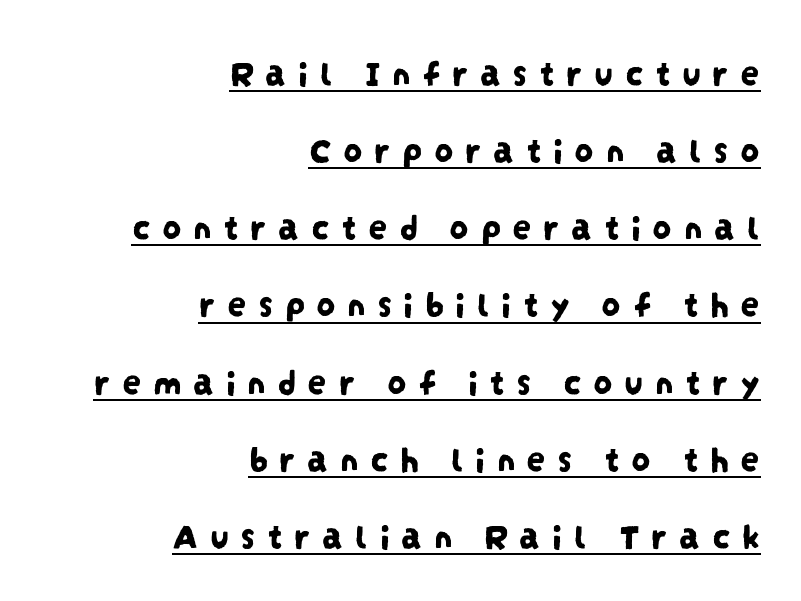
Q: Is the typeface a serif or a sans-serif typeface? A: Sans-serif.
Q: Is the text underlined? A: Yes.
Q: How is the paragraph aligned? A: Right-aligned.
Q: Is the spacing between letters normal or unusually wide? A: Unusually wide.
Q: Is the spacing between lines tight, normal or loose? A: Loose.
Q: Width (condensed, normal, or wide)? A: Condensed.
Q: Stroke contrast? A: Low.
Q: x-height? A: Large.
Q: Monospaced? A: No.
